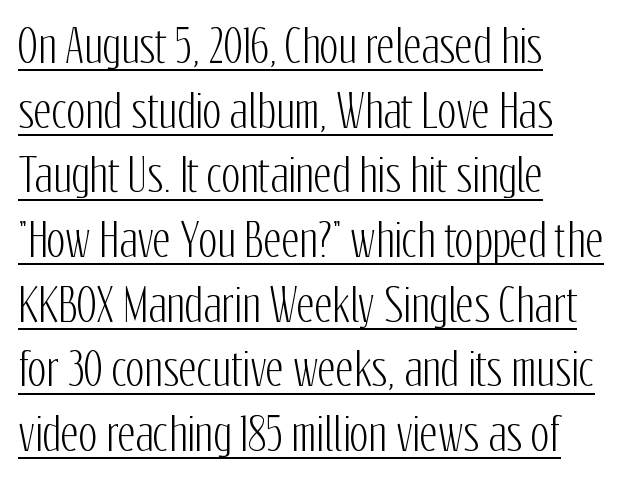
The lettering stays uniformly vertical, giving the passage a roman look. Think of a printed novel: that variable character pitch is what you see here. The rows are spaced the way most documents space them. Underline: present. In CSS terms this would be text-align: left. Typographically, this falls in the sans-serif category.
